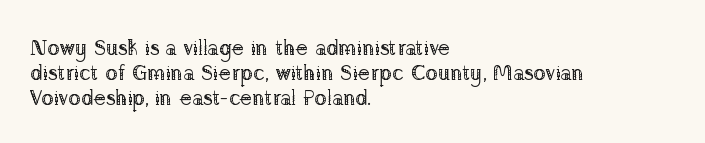
The letterforms sit shoulder to shoulder at normal distance. Typeset ragged right — the left edge is the straight one. The lettering holds an erect, upright posture throughout. Vertical stems look standard width or narrower in stroke. Beneath every word, the page is bare.
